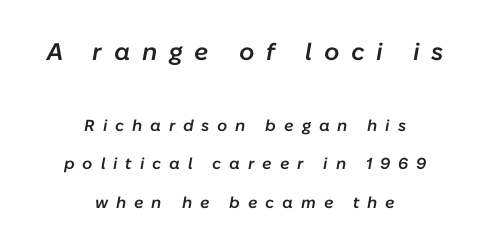
{"italic": "yes", "lean": "right", "slant_degrees": 10, "bold": "semi", "underline": "no", "align": "center", "line_spacing": "loose", "line_spacing_ratio": 2.43, "letter_spacing": "wide", "letter_spacing_em": 0.49, "larger_block": "first", "size_ratio": 1.5, "glyph_px": 24}
